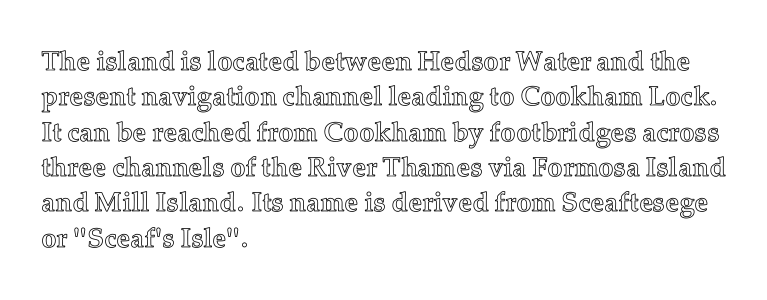
Interline gaps are of average width in this sample. The axis of the letterforms is exactly vertical. Casual observation: everything's shoved over to the left. These lines keep a tight, regular rhythm from letter to letter. Unmarked baselines from the first word to the last.
